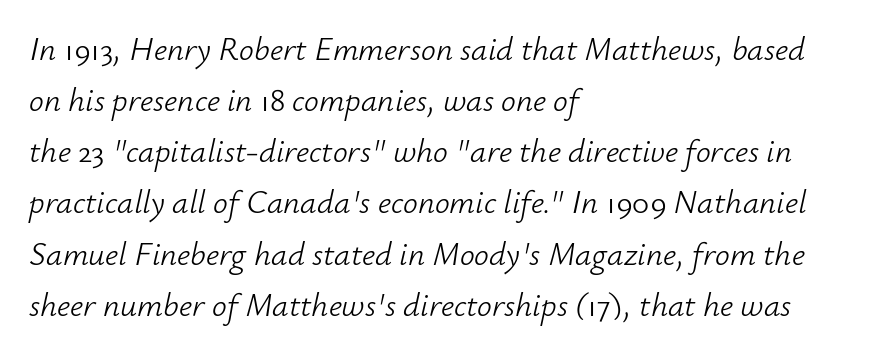
These lines are rendered in a variable-pitch font. The space directly below the letters is spotless. Notice how the stems are inclined rather than vertical — that's the hallmark of italics. The designer left line spacing at the default. Which margin do the lines hug? The left one — the right edge is uneven.
